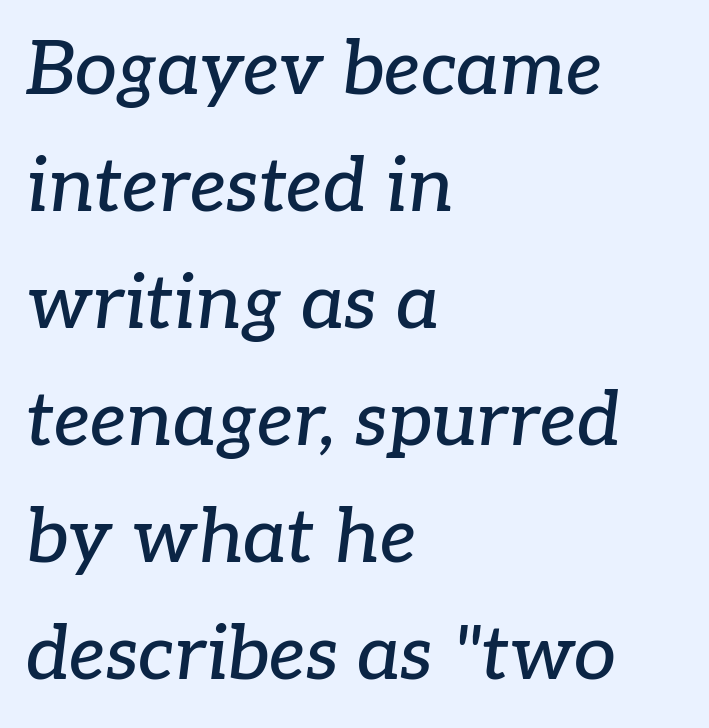
The image shows 75 px serif type, italic (leaning right); set left-aligned, normal line spacing (1.56x), normal letter spacing, not underlined; low stroke contrast and a medium x-height.
